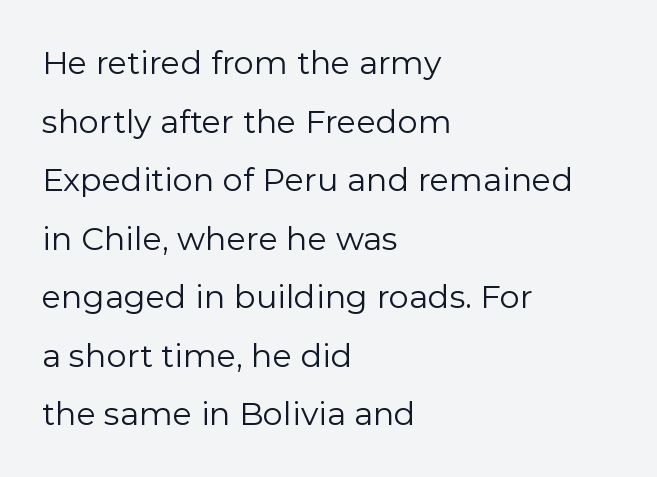
The passage shown has conventional tracking throughout. Horizontal alignment here is leftward, the default for most running prose. Examine the stroke ends and you'll find no serifs. Ascenders rise straight up at ninety degrees. Weight: regular or lighter. Underlining? Definitely not there.
